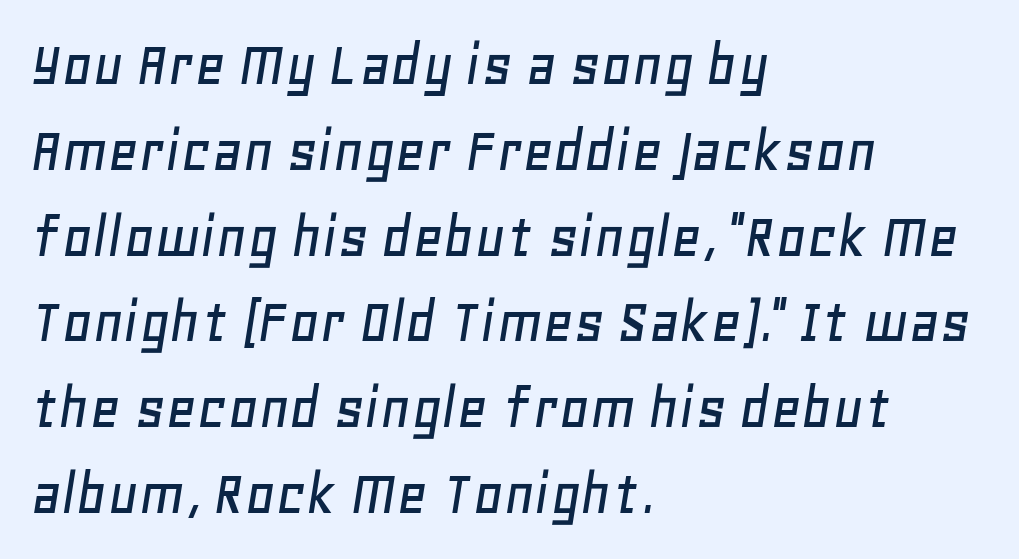
These lines sit exactly where default settings would place them. Looks like regular typesetting: each glyph gets only the width it needs. The setting favours the left margin, as ordinary paragraphs usually do. A clean baseline with only descenders dipping below it. The gaps between neighbouring characters are ordinary and unremarkable.
